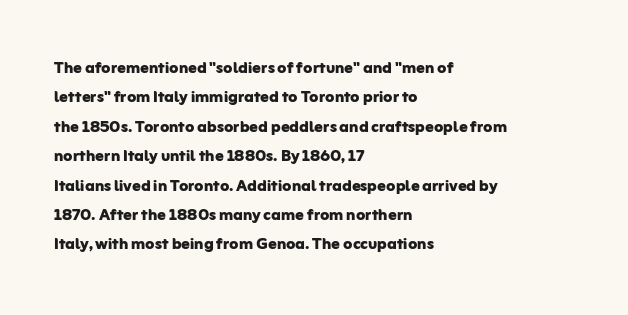
{"italic": "no", "bold": "yes", "underline": "no", "align": "left", "line_spacing": "normal", "line_spacing_ratio": 1.4, "letter_spacing": "normal", "letter_spacing_em": 0.0, "glyph_px": 21}
